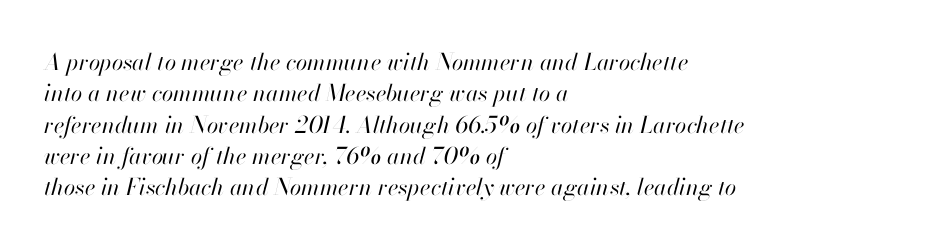
Q: Is the text bold? A: No.
Q: Is the text italic (slanted)? A: Yes, it leans right by about 13 degrees.
Q: Is the text underlined? A: No.
Q: How is the paragraph aligned? A: Left-aligned.
Q: Is the spacing between letters normal or unusually wide? A: Normal.
Q: Is the spacing between lines tight, normal or loose? A: Normal.
